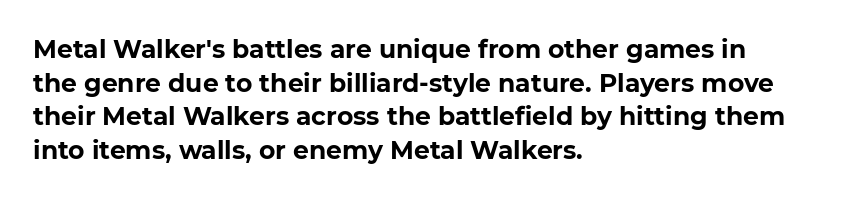
{"italic": "no", "bold": "yes", "underline": "no", "align": "left", "line_spacing": "normal", "line_spacing_ratio": 1.35, "letter_spacing": "normal", "letter_spacing_em": 0.0, "glyph_px": 25}
